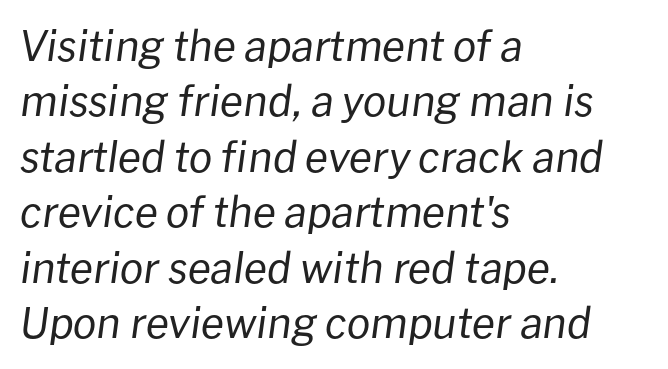
{"italic": "yes", "lean": "right", "slant_degrees": 8, "bold": "no", "weight": "regular", "width": "normal", "stroke_contrast": "low", "x_height": "medium", "monospaced": "no", "underline": "no", "align": "left", "line_spacing": "normal", "line_spacing_ratio": 1.32, "letter_spacing": "normal", "letter_spacing_em": 0.0, "glyph_px": 42}
